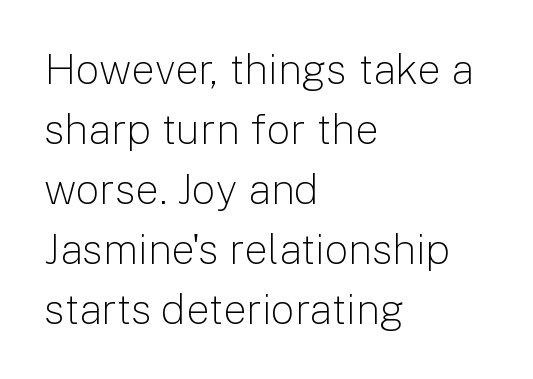
Q: Is the text bold? A: No.
Q: Is the text italic (slanted)? A: No, it is upright.
Q: Is the typeface a serif or a sans-serif typeface? A: Sans-serif.
Q: Is the text underlined? A: No.
Q: How is the paragraph aligned? A: Left-aligned.
Q: Is the spacing between letters normal or unusually wide? A: Normal.
Q: Is the spacing between lines tight, normal or loose? A: Normal.
Q: Width (condensed, normal, or wide)? A: Normal.
Q: Stroke contrast? A: Low.
Q: x-height? A: Medium.
Q: Monospaced? A: No.
